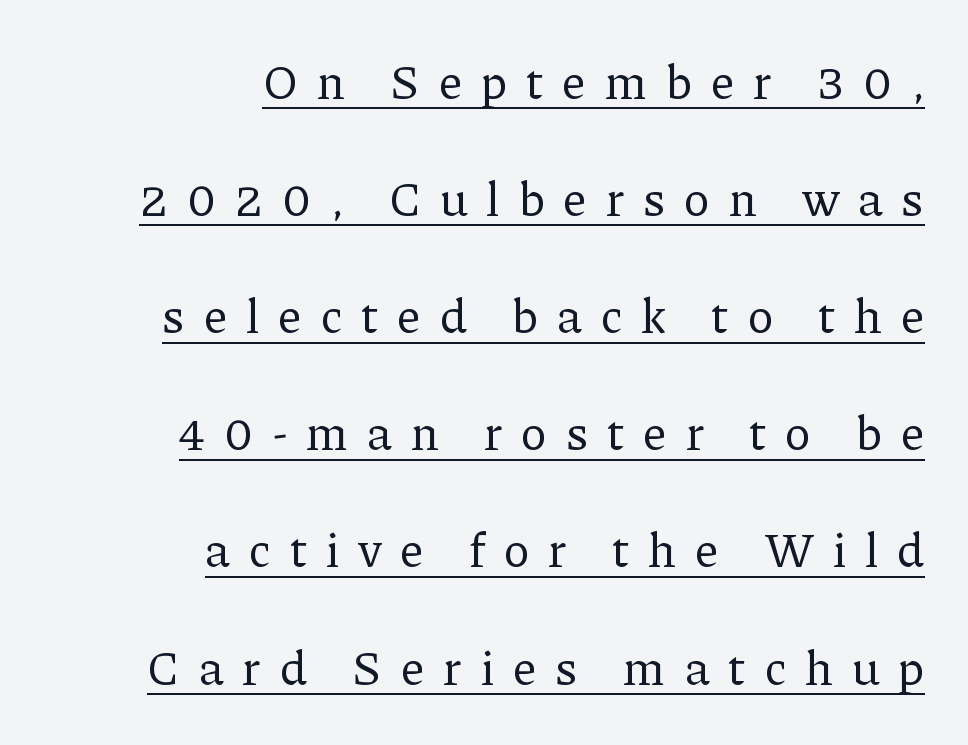
Q: Is the text bold? A: No.
Q: Is the text italic (slanted)? A: No, it is upright.
Q: Is the typeface a serif or a sans-serif typeface? A: Serif.
Q: Is the text underlined? A: Yes.
Q: How is the paragraph aligned? A: Right-aligned.
Q: Is the spacing between letters normal or unusually wide? A: Unusually wide.
Q: Is the spacing between lines tight, normal or loose? A: Loose.
Q: Width (condensed, normal, or wide)? A: Normal.
Q: Stroke contrast? A: Low.
Q: x-height? A: Medium.
Q: Monospaced? A: No.
